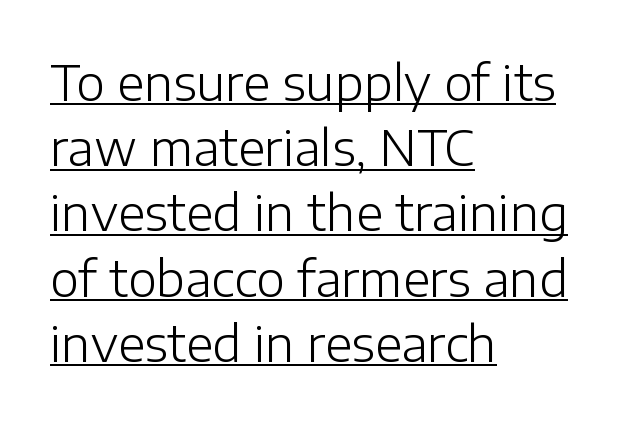
{"serif": "no", "italic": "no", "bold": "no", "weight": "light", "width": "normal", "stroke_contrast": "low", "x_height": "medium", "monospaced": "no", "underline": "yes", "align": "left", "line_spacing": "normal", "line_spacing_ratio": 1.33, "letter_spacing": "normal", "letter_spacing_em": 0.0, "glyph_px": 49}
